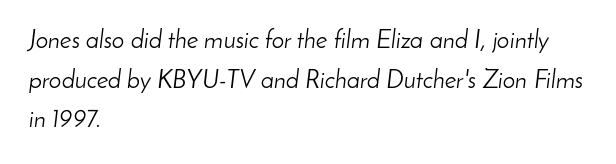
No letter is thick-stroked: the sample isn't bold. What's the leading like? Ordinary, nothing unusual. The whole block is typeset with a tilt. Tracking here is standard; glyphs follow each other at the usual distance.
